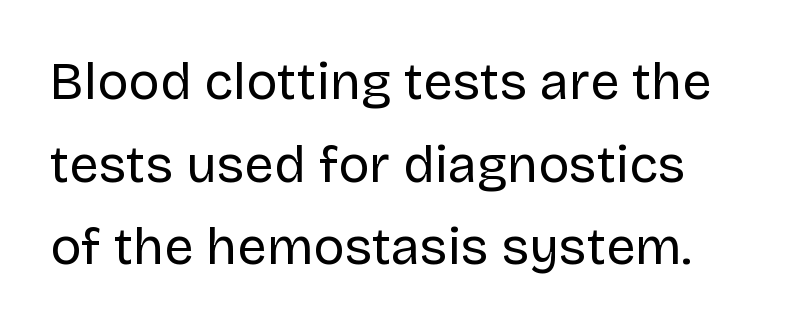
Q: Is the text bold? A: No.
Q: Is the text italic (slanted)? A: No, it is upright.
Q: Is the typeface a serif or a sans-serif typeface? A: Sans-serif.
Q: Is the text underlined? A: No.
Q: Is the spacing between letters normal or unusually wide? A: Normal.
Q: Is the spacing between lines tight, normal or loose? A: Normal.
Q: Width (condensed, normal, or wide)? A: Normal.
Q: Stroke contrast? A: Low.
Q: x-height? A: Large.
Q: Monospaced? A: No.
